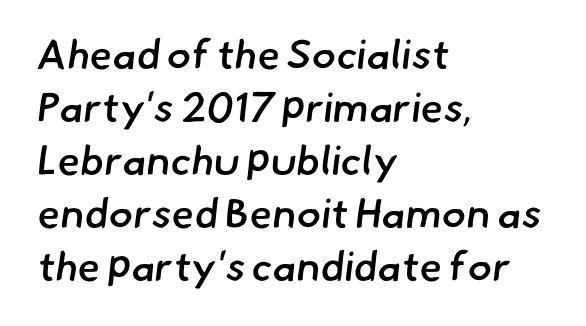
The image shows 41 px semibold sans-serif type; set left-aligned, normal line spacing (1.29x), normal letter spacing, not underlined; low stroke contrast and a small x-height.
